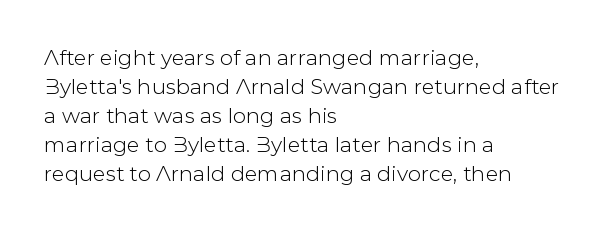
The image shows 21 px text type, upright; set left-aligned, normal line spacing (1.38x), normal letter spacing, not underlined.
